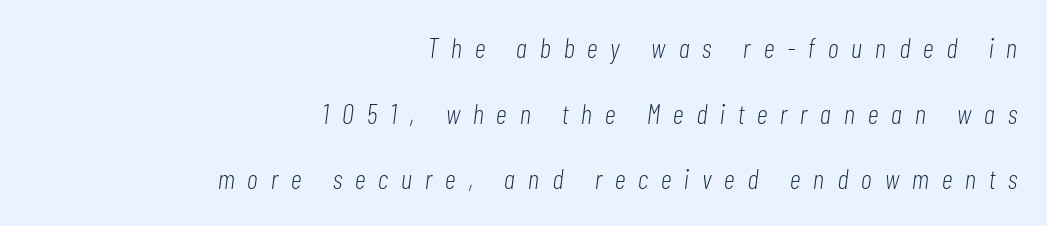
Q: Is the text bold? A: No.
Q: Is the text italic (slanted)? A: Yes, it leans right by about 7 degrees.
Q: Is the text underlined? A: No.
Q: How is the paragraph aligned? A: Right-aligned.
Q: Is the spacing between letters normal or unusually wide? A: Unusually wide.
Q: Is the spacing between lines tight, normal or loose? A: Loose.
Q: Width (condensed, normal, or wide)? A: Condensed.
Q: Stroke contrast? A: Low.
Q: x-height? A: Medium.
Q: Monospaced? A: No.
